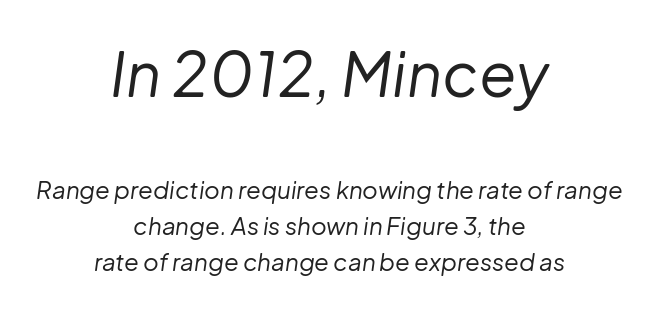
Nothing heavy about these letters — not bold at all. Reading top to bottom, the characters get smaller at the block break. The area under the type is left untouched. A student would call this center alignment; a typographer would say set centered. In terms of posture, this sample is oblique.
